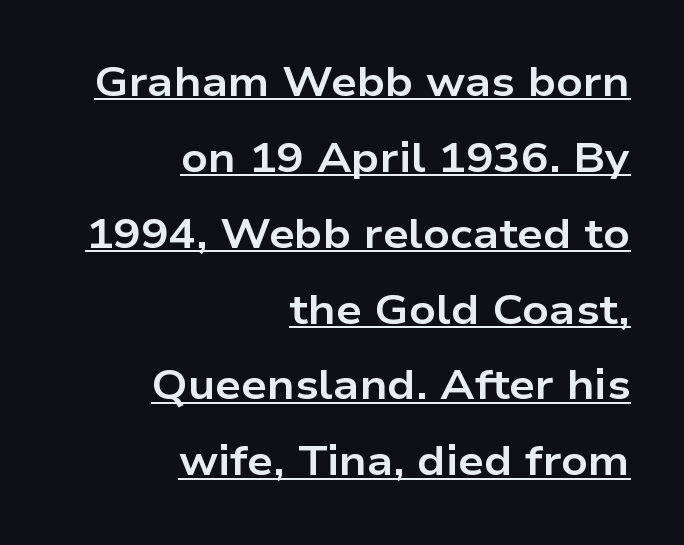
Letter spacing: default. A roman cut, with each character standing at attention. Caption: multi-line text, flush right, ragged left. The rendered words wear a rule along their underside.
